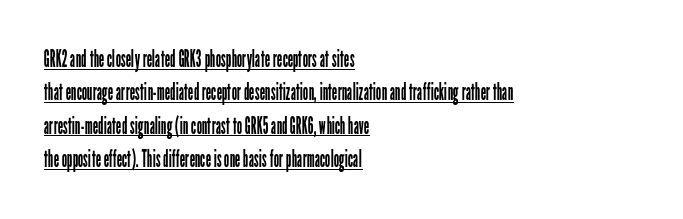
Q: Is the text bold? A: No.
Q: Is the text italic (slanted)? A: No, it is upright.
Q: Is the text underlined? A: Yes.
Q: How is the paragraph aligned? A: Left-aligned.
Q: Is the spacing between letters normal or unusually wide? A: Normal.
Q: Is the spacing between lines tight, normal or loose? A: Normal.
